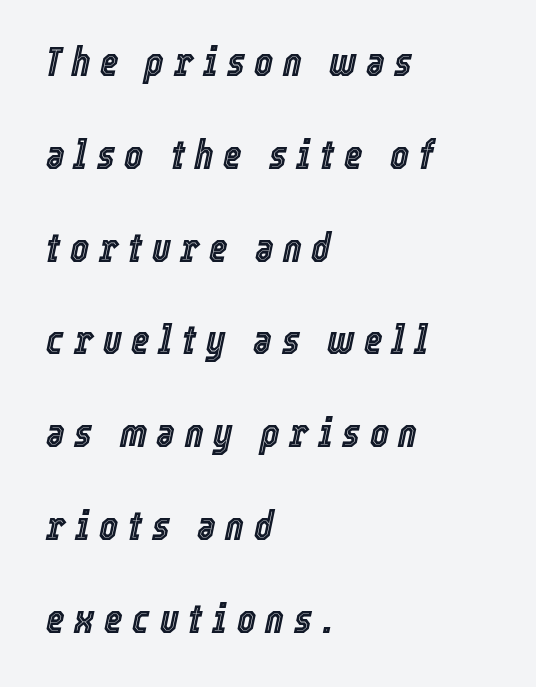
If you measured baseline to baseline, you'd find a long distance. The rendering anchors every line to the left-hand side. Students, note that the glyphs here are deliberately spaced far apart. Descenders hang freely into open space. The lettering tilts uniformly, giving the passage an italic look.
